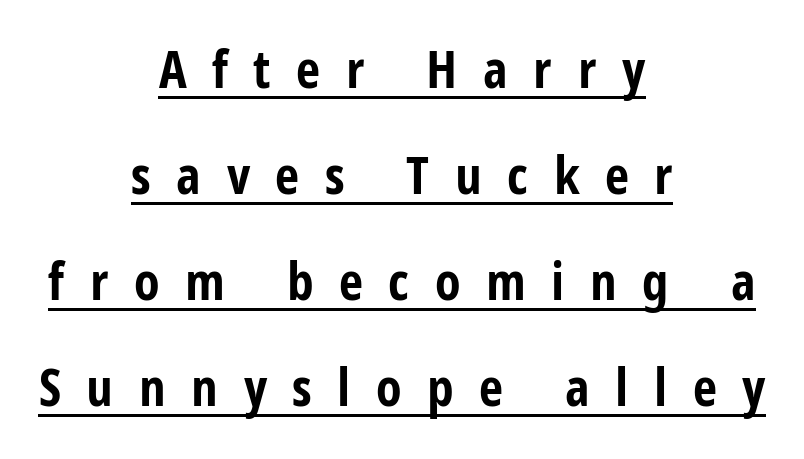
Characters follow at a spacing far wider than the type designer built in. Leading is clearly above the norm, producing a sparse column. Each letter keeps its own natural width here, so spacing adapts to shape. Glance below the letters and you will spot a drawn line.
